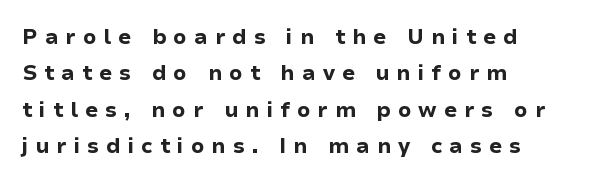
{"italic": "no", "bold": "yes", "underline": "no", "align": "left", "line_spacing_ratio": 1.73, "letter_spacing": "wide", "letter_spacing_em": 0.33, "glyph_px": 21}
